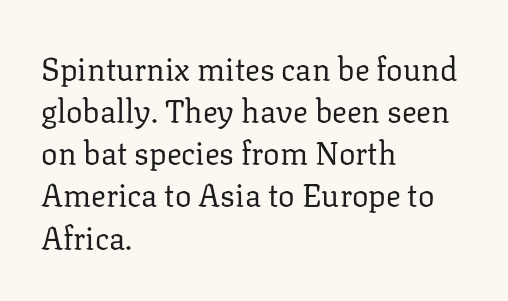
{"serif": "yes", "italic": "no", "bold": "no", "weight": "regular", "width": "normal", "stroke_contrast": "low", "x_height": "medium", "monospaced": "no", "underline": "no", "align": "left", "line_spacing": "normal", "line_spacing_ratio": 1.36, "letter_spacing": "normal", "letter_spacing_em": 0.0, "glyph_px": 31}
